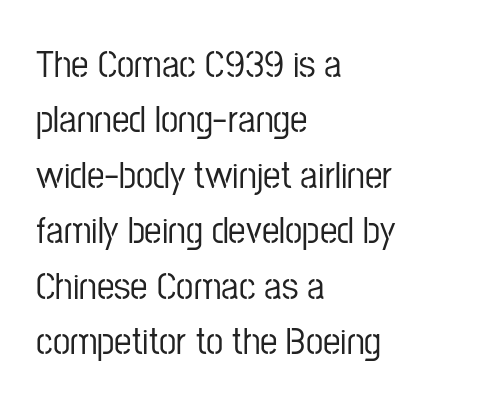
The letters advance in unequal steps, a hallmark of proportional type. The ragged edge is on the right, which tells us the setting is flush left. Default kerning and tracking; the words read as compact shapes. Quick note: not italic, upright.
